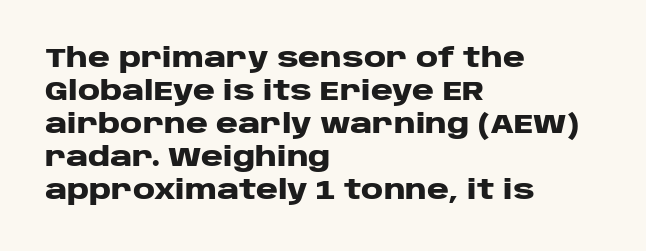
Q: Is the text bold? A: Yes.
Q: Is the text italic (slanted)? A: No, it is upright.
Q: Is the text underlined? A: No.
Q: How is the paragraph aligned? A: Left-aligned.
Q: Is the spacing between letters normal or unusually wide? A: Normal.
